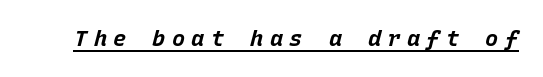
This rendering features underlined lettering. It's the slanting kind of type. Bold? Absolutely — the strokes are thick and heavy. The line texture is sparse and dotted thanks to wide tracking.
